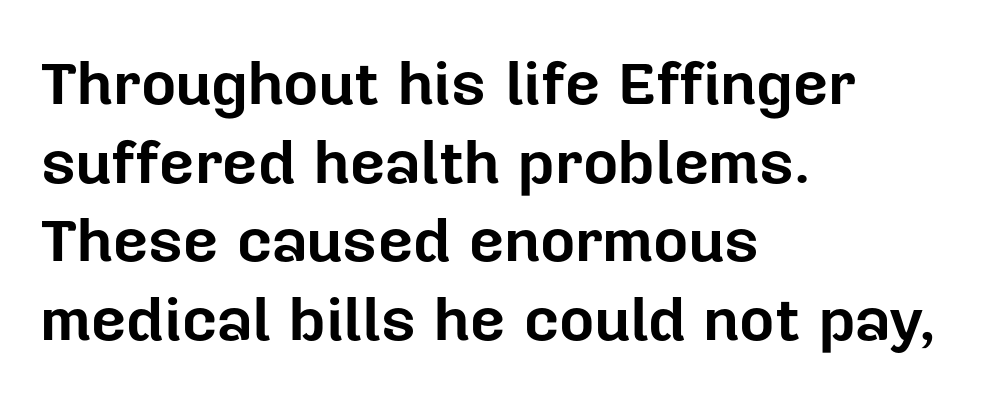
A typesetter would call this zero additional tracking. Successive baselines arrive at the customary interval. One-word summary of the alignment: left. Lines of text with bare space underneath.
